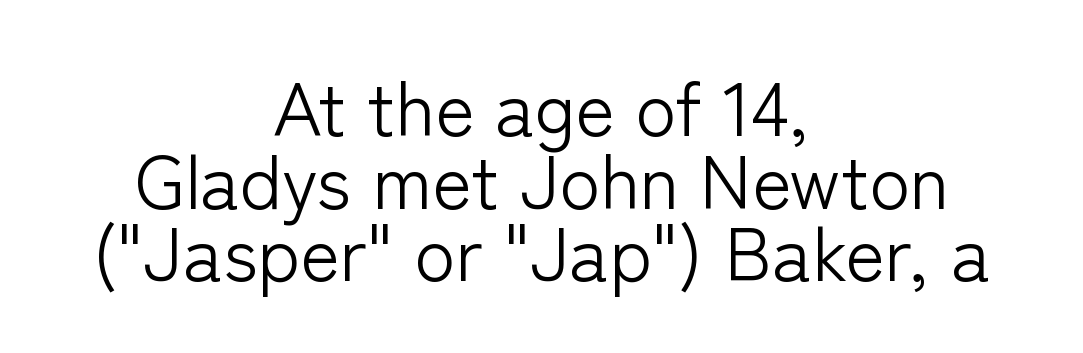
The image shows 75 px light sans-serif type, upright; set centered, tight line spacing (0.97x), normal letter spacing, not underlined; low stroke contrast and a medium x-height.
